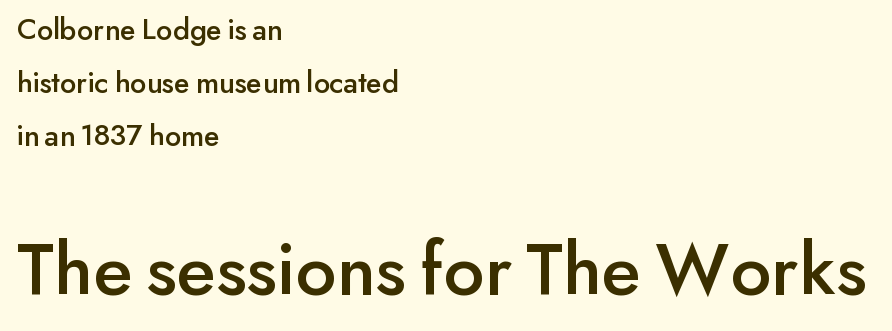
{"serif": "no", "italic": "no", "width": "normal", "stroke_contrast": "low", "x_height": "small", "monospaced": "no", "underline": "no", "align": "left", "line_spacing_ratio": 1.71, "letter_spacing": "normal", "letter_spacing_em": 0.0, "larger_block": "second", "size_ratio": 2.48, "glyph_px": 77}
